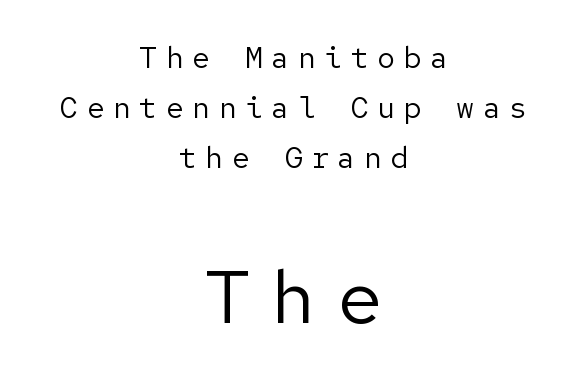
The passage shown begins with its smaller block and ends with its larger one. Both edges are ragged and mirror each other, which tells us the setting is centered. The typeface has the unassuming heft of standard copy or less. A clean baseline with only descenders dipping below it. Italic? Not at all — the glyphs are vertical. Rows of type keep a routine distance in the vertical direction.
